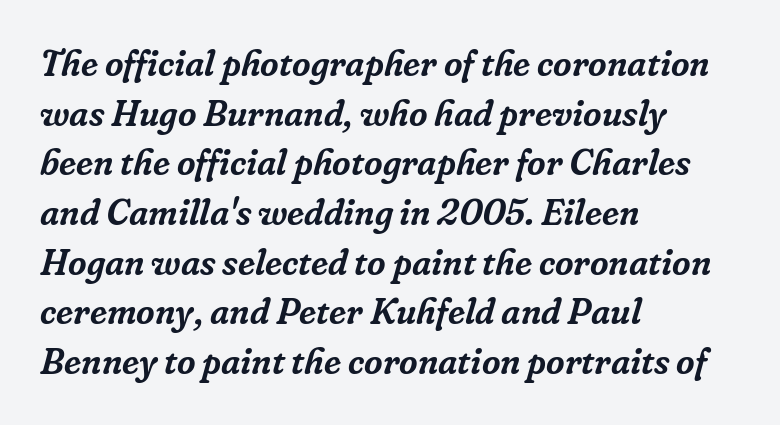
The image shows 36 px serif type, italic (leaning right); set left-aligned, normal line spacing (1.38x), normal letter spacing, not underlined; low stroke contrast and a medium x-height.
